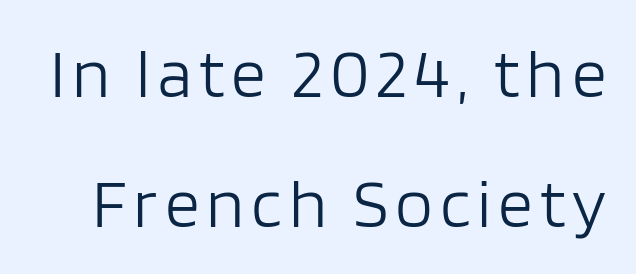
Letters have the restrained weight of plain body copy at most. Proportional: the letters do not fall into vertical columns. The space directly below the letters is spotless. Every stem runs plumb, perpendicular to the baseline.
